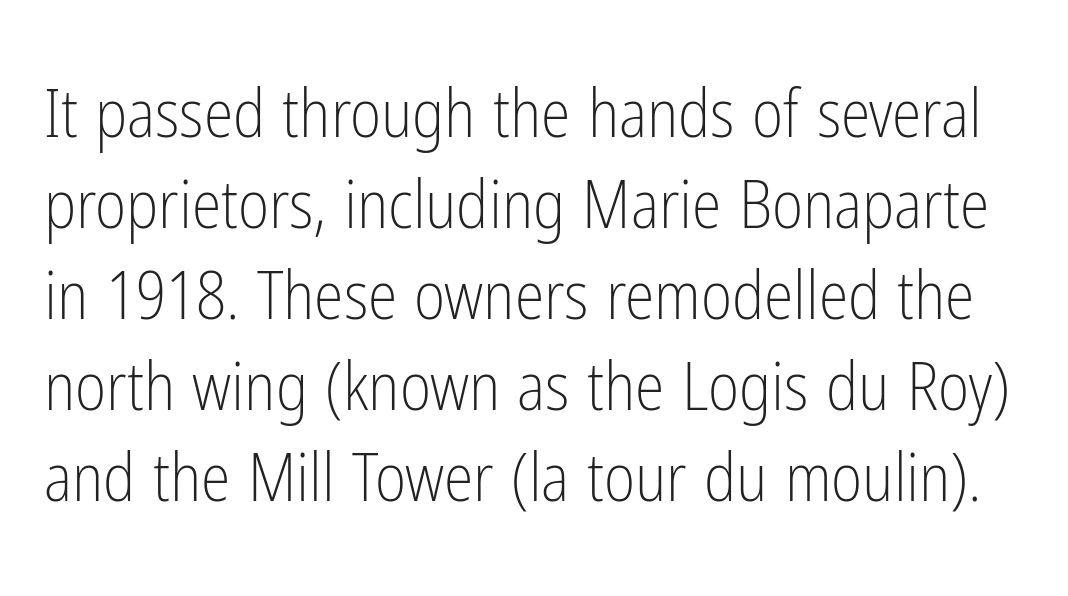
The image shows 67 px light, condensed sans-serif type, upright; set normal line spacing (1.36x), normal letter spacing, not underlined; low stroke contrast and a medium x-height.
